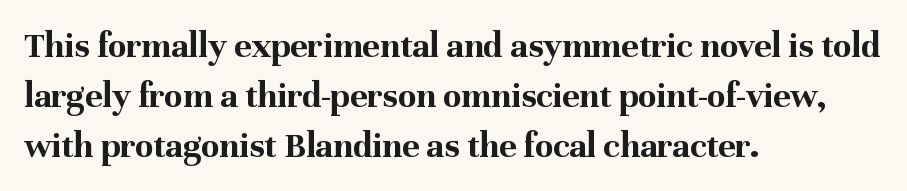
Is this a fixed-width face? No — the glyphs have proportional, varying widths. Does the copy run flush right? No — it runs flush left. Typesetter's note: full bold, strokes at maximum text heaviness. The space between consecutive lines is moderate. Glance below the letters and you will spot only blank space.
